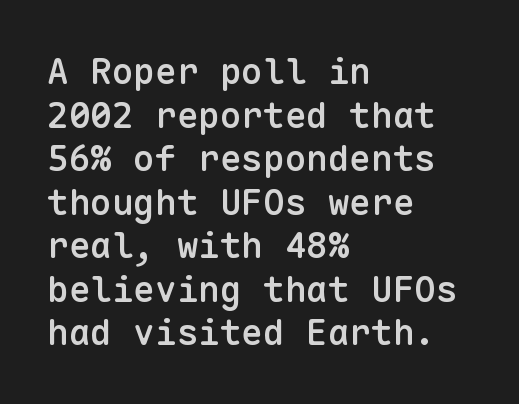
Q: Is the text bold? A: Semi-bold.
Q: Is the text italic (slanted)? A: No, it is upright.
Q: Is the typeface a serif or a sans-serif typeface? A: Sans-serif.
Q: Is the text underlined? A: No.
Q: How is the paragraph aligned? A: Left-aligned.
Q: Is the spacing between letters normal or unusually wide? A: Normal.
Q: Width (condensed, normal, or wide)? A: Normal.
Q: Stroke contrast? A: Low.
Q: x-height? A: Medium.
Q: Monospaced? A: Yes.
